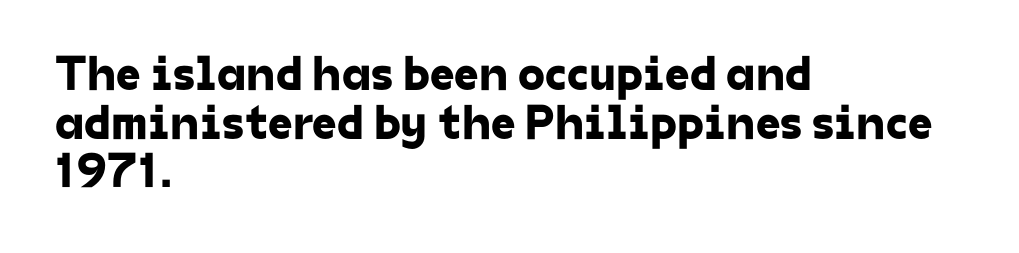
Q: Is the typeface a serif or a sans-serif typeface? A: Sans-serif.
Q: Is the text underlined? A: No.
Q: How is the paragraph aligned? A: Left-aligned.
Q: Is the spacing between letters normal or unusually wide? A: Normal.
Q: Is the spacing between lines tight, normal or loose? A: Tight.
Q: Width (condensed, normal, or wide)? A: Normal.
Q: Stroke contrast? A: Low.
Q: x-height? A: Medium.
Q: Monospaced? A: No.
